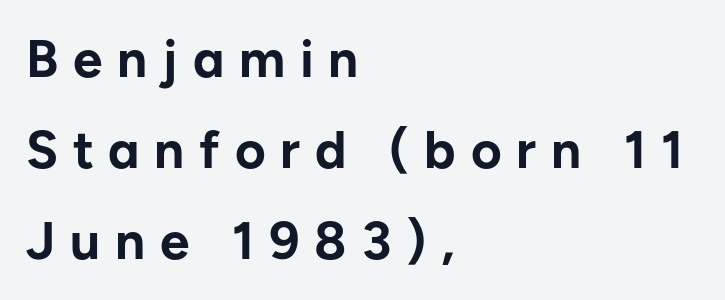
The image shows 53 px bold sans-serif type, upright; set left-aligned, line spacing 1.72x, unusually wide letter spacing (+0.28 em), not underlined; low stroke contrast and a medium x-height.
